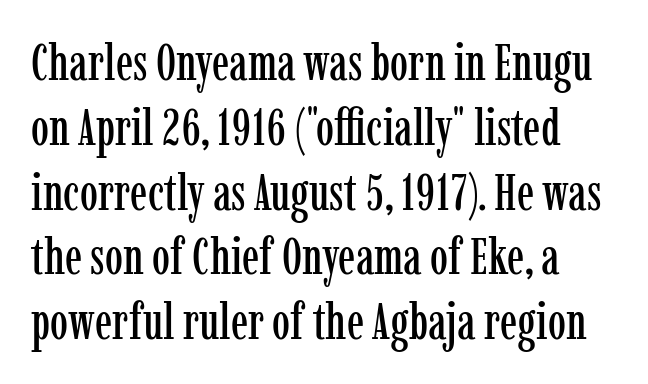
{"serif": "yes", "italic": "no", "width": "condensed", "stroke_contrast": "low", "x_height": "medium", "monospaced": "no", "underline": "no", "line_spacing": "normal", "line_spacing_ratio": 1.27, "letter_spacing": "normal", "letter_spacing_em": 0.0, "glyph_px": 51}
